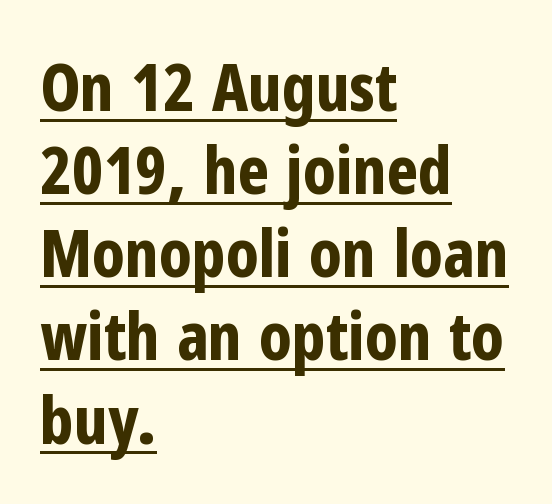
The typesetter has applied underlining to the passage shown. This is roman type, the default non-slanted kind. I'd describe the lettering as bold — thick and assertive. Grotesque or geometric, the face here clearly has no serifs.
